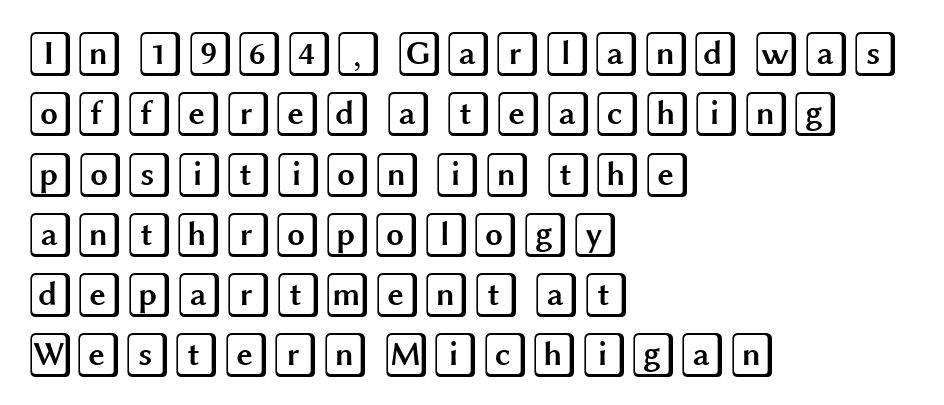
Designer's note — italics off, roman on. Nobody drew a line under any word here. Normally led — the rows are evenly, conventionally spaced. Each line starts at the same left margin while the right side varies. Compared with typical body copy, the letter spacing here is the same.
